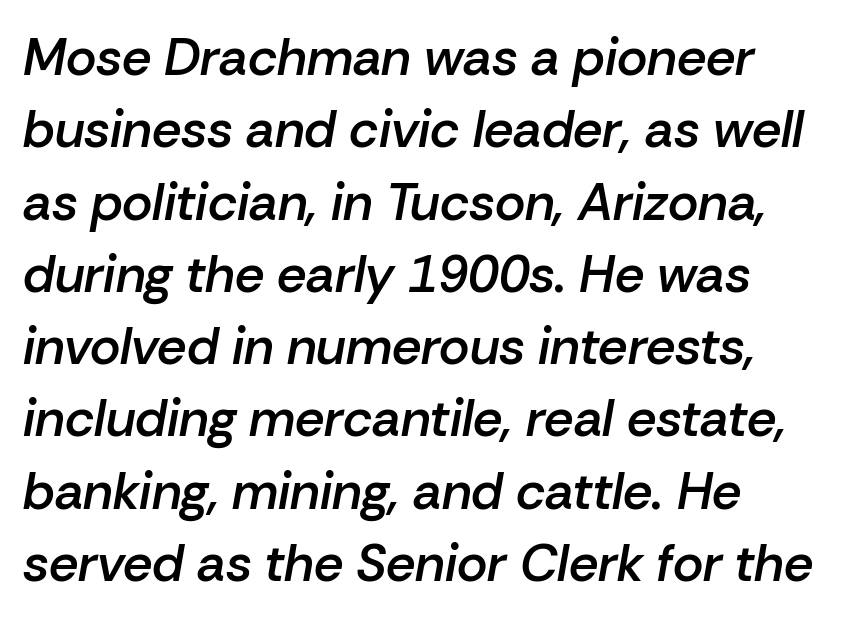
The image shows 52 px semibold type, italic (leaning right); set left-aligned, normal line spacing (1.39x), normal letter spacing, not underlined; low stroke contrast and a medium x-height.
